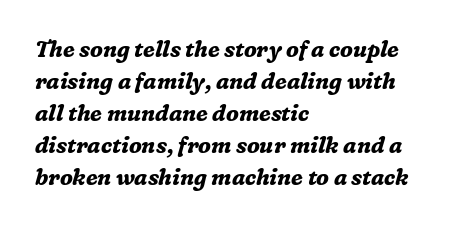
The image shows 22 px bold type, italic (leaning right); set left-aligned, normal line spacing (1.45x), normal letter spacing, not underlined.
